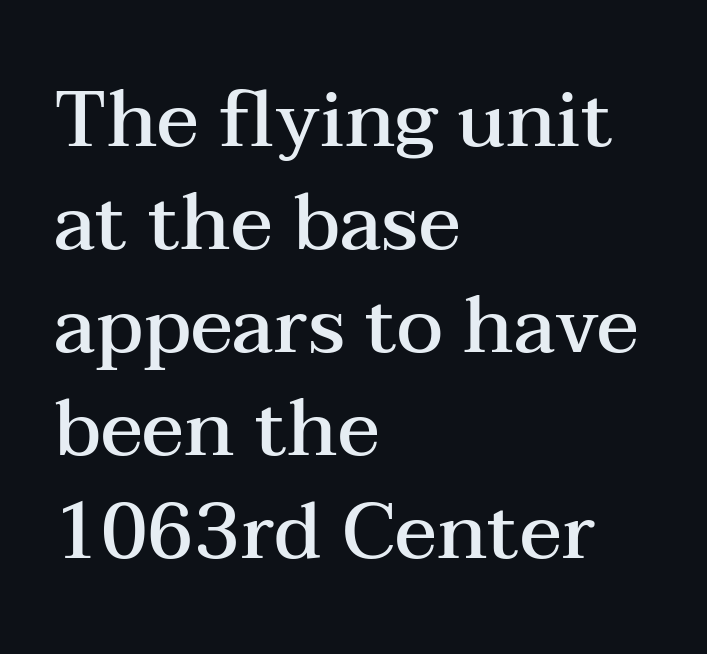
The image shows 78 px semibold, wide serif type, upright; set left-aligned, normal line spacing (1.32x), normal letter spacing, not underlined; medium stroke contrast and a medium x-height.
